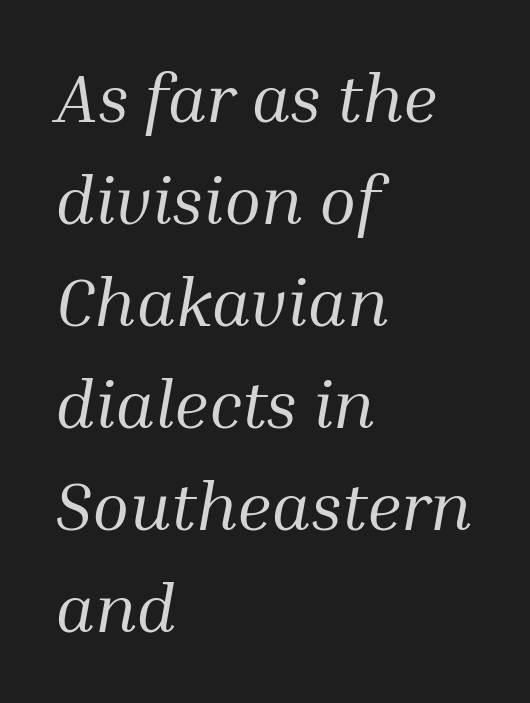
The image shows 68 px regular-weight serif type, italic (leaning right); set left-aligned, normal line spacing (1.5x), normal letter spacing, not underlined; medium stroke contrast and a medium x-height.
